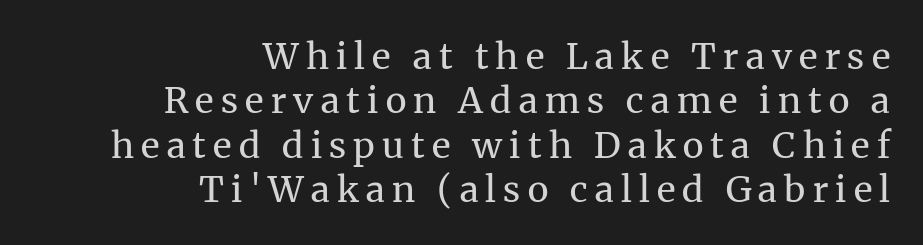
These lines are composed in type with serifs. Which margin do the lines hug? The right one — the left edge is uneven. Caption: expanded tracking, letters set apart. A roman cut, with each character standing at attention.
